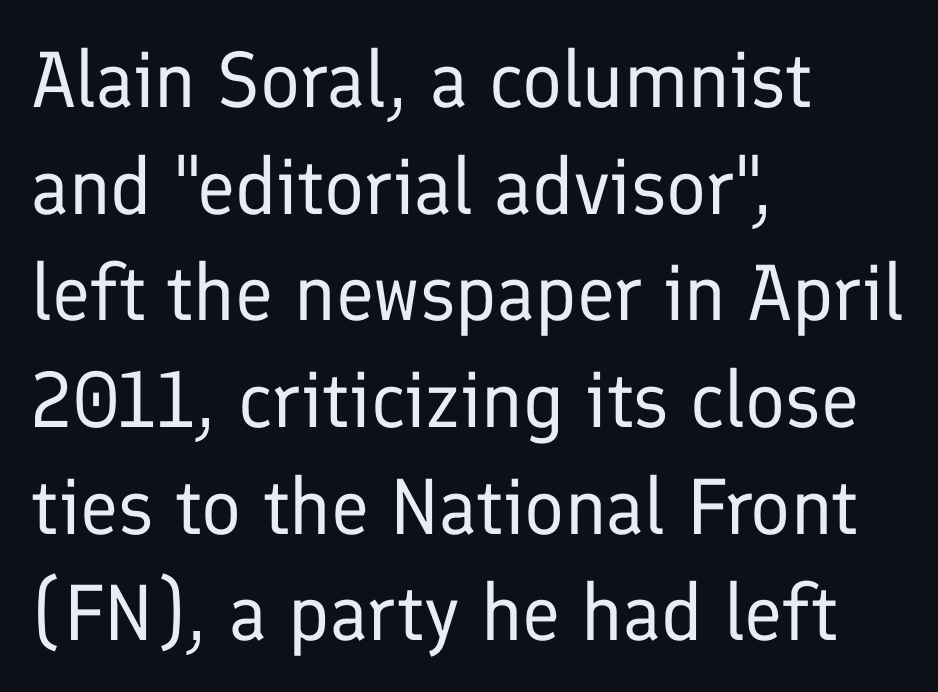
The image shows 79 px regular-weight sans-serif type, upright; set left-aligned, normal line spacing (1.35x), normal letter spacing, not underlined; low stroke contrast and a medium x-height.
